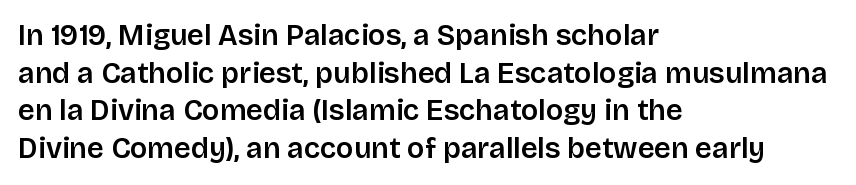
Spacing verdict: proportional, widths tailored to each character. The typography opts for an upright posture over an oblique one. Plain, unruled lines of type. Examine the stroke ends and you'll find no serifs. This sample uses plain, unmodified letter spacing. What's the leading like? Ordinary, nothing unusual.
